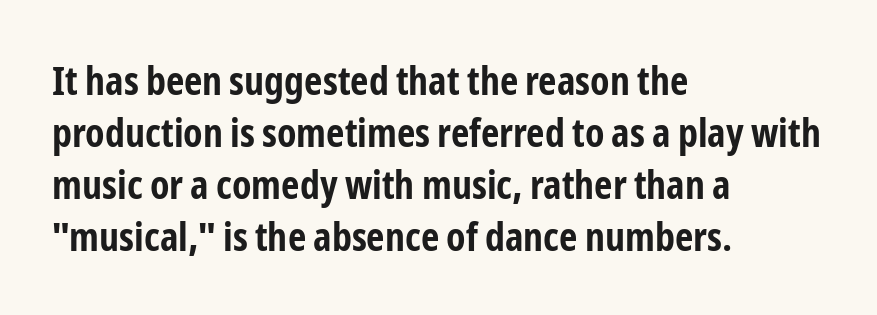
The image shows 40 px bold, condensed sans-serif type, upright; set left-aligned, normal line spacing (1.3x), normal letter spacing, not underlined; low stroke contrast and a medium x-height.
